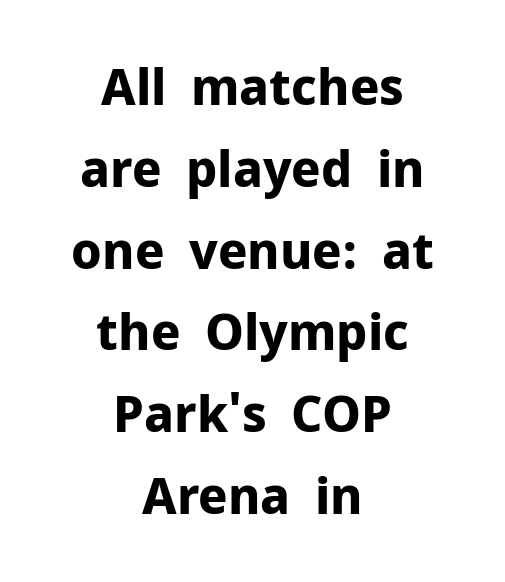
Q: Is the text bold? A: Yes.
Q: Is the text italic (slanted)? A: No, it is upright.
Q: Is the typeface a serif or a sans-serif typeface? A: Sans-serif.
Q: Is the text underlined? A: No.
Q: How is the paragraph aligned? A: Centered.
Q: Is the spacing between letters normal or unusually wide? A: Normal.
Q: Is the spacing between lines tight, normal or loose? A: Normal.
Q: Width (condensed, normal, or wide)? A: Normal.
Q: Stroke contrast? A: Low.
Q: x-height? A: Medium.
Q: Monospaced? A: No.
